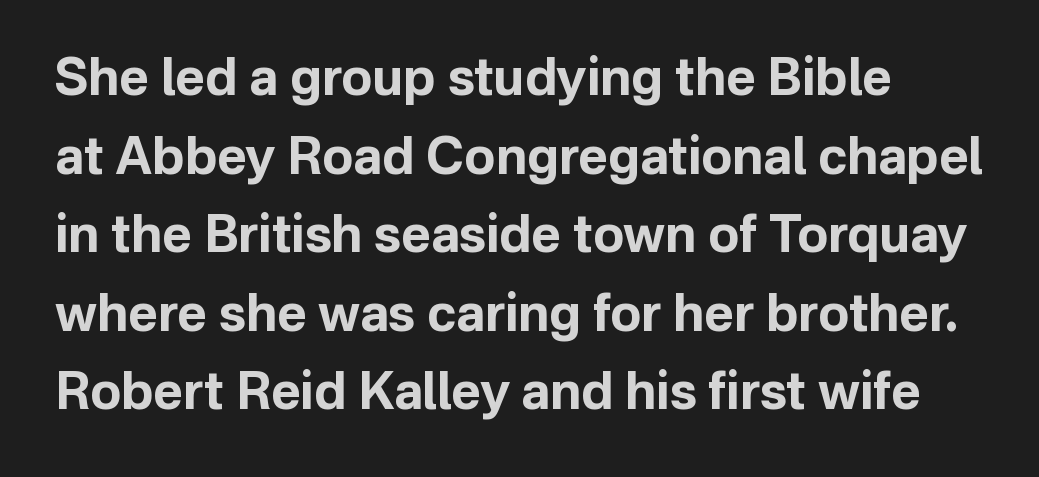
The glyphs are unaccompanied by any horizontal stroke below them. Spacing verdict: proportional, widths tailored to each character. Between one letter and the next there's only the usual sliver of space. Observe the absence of serifs on each vertical stroke in this sample. A roman cut, with each character standing at attention.
